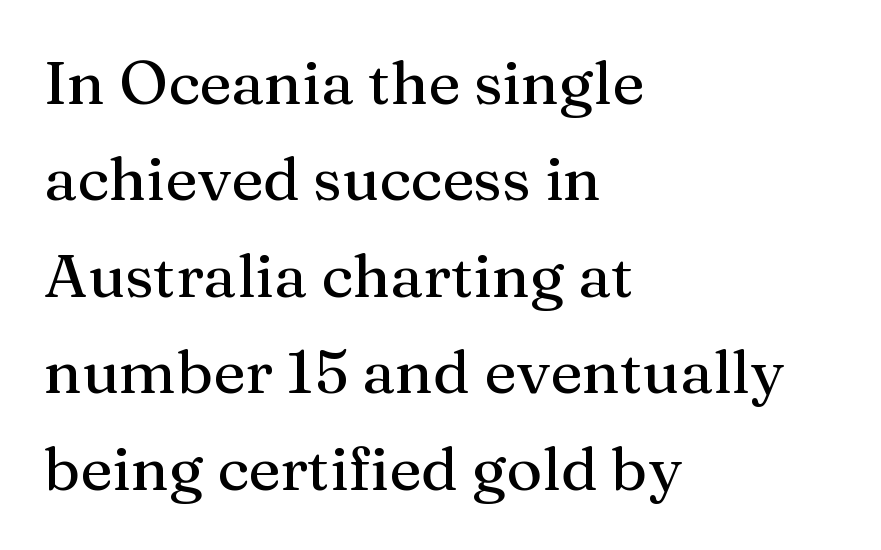
This sample has the flowing, uneven cadence of proportional lettering. Examine the stroke ends and you'll spot serifs. Line beginnings align vertically; line endings do not. Letter spacing: default. Quick note: underline off. The axis of the letterforms is exactly vertical.
